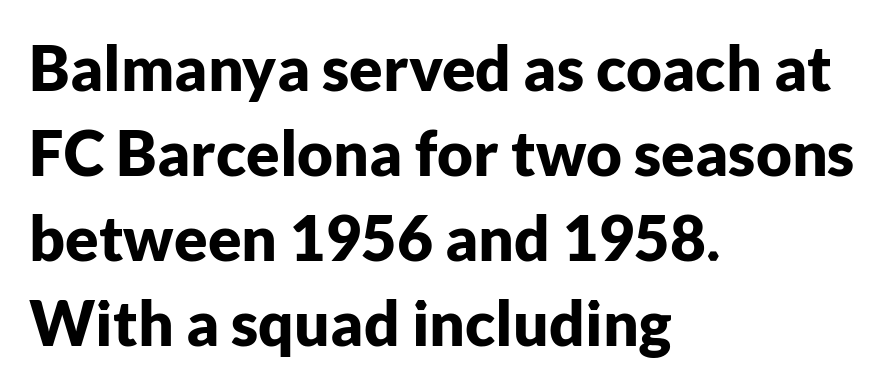
Q: Is the text bold? A: Yes.
Q: Is the text italic (slanted)? A: No, it is upright.
Q: Is the typeface a serif or a sans-serif typeface? A: Sans-serif.
Q: Is the text underlined? A: No.
Q: How is the paragraph aligned? A: Left-aligned.
Q: Is the spacing between letters normal or unusually wide? A: Normal.
Q: Is the spacing between lines tight, normal or loose? A: Normal.
Q: Width (condensed, normal, or wide)? A: Normal.
Q: Stroke contrast? A: Low.
Q: x-height? A: Medium.
Q: Monospaced? A: No.
